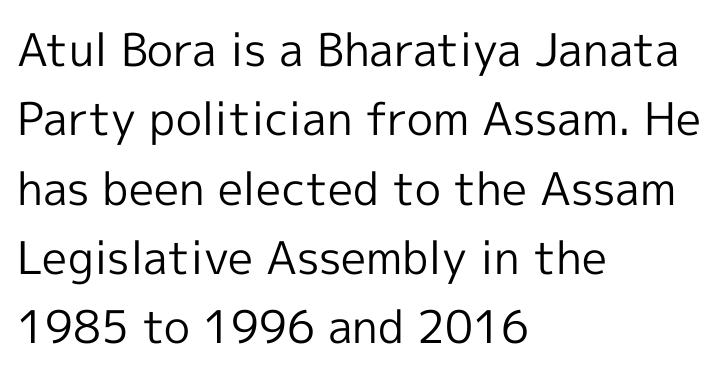
{"serif": "no", "italic": "no", "bold": "no", "weight": "regular", "width": "normal", "x_height": "medium", "monospaced": "no", "underline": "no", "align": "left", "line_spacing": "normal", "line_spacing_ratio": 1.54, "letter_spacing": "normal", "letter_spacing_em": 0.0, "glyph_px": 45}
